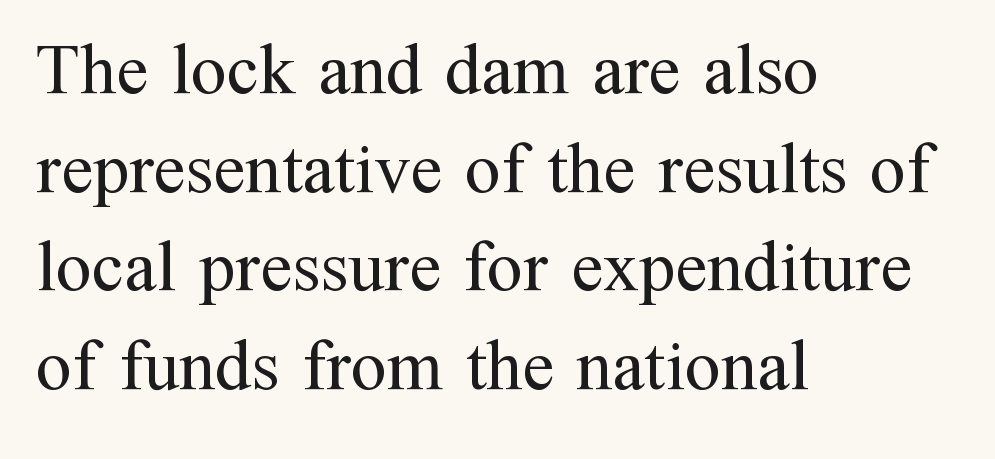
The image shows 72 px regular-weight serif type, upright; set left-aligned, normal line spacing (1.37x), normal letter spacing, not underlined; medium stroke contrast and a medium x-height.
